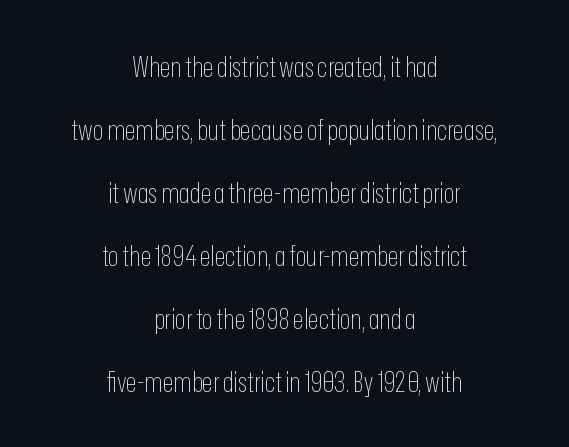
The image shows 28 px thin, condensed sans-serif type, upright; set centered, loose line spacing (2.25x), normal letter spacing, not underlined; low stroke contrast and a medium x-height.
